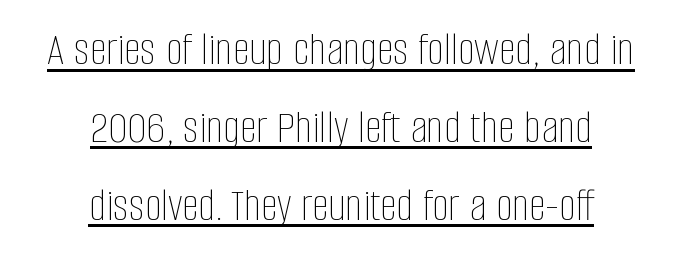
{"italic": "no", "bold": "no", "weight": "thin", "width": "condensed", "stroke_contrast": "low", "x_height": "large", "monospaced": "no", "underline": "yes", "align": "center", "line_spacing": "normal", "line_spacing_ratio": 1.62, "letter_spacing": "normal", "letter_spacing_em": 0.0, "glyph_px": 48}
